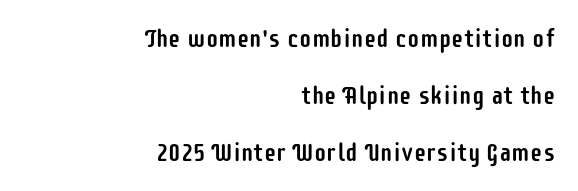
Q: Is the text italic (slanted)? A: No, it is upright.
Q: Is the text underlined? A: No.
Q: How is the paragraph aligned? A: Right-aligned.
Q: Is the spacing between letters normal or unusually wide? A: Normal.
Q: Is the spacing between lines tight, normal or loose? A: Loose.
